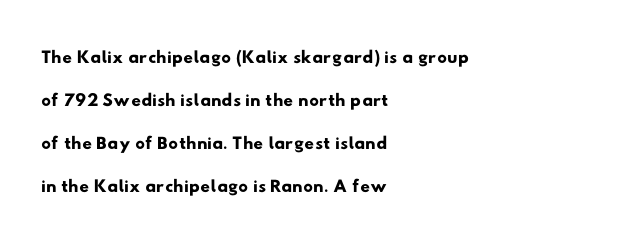
{"underline": "no", "align": "left", "line_spacing": "normal", "line_spacing_ratio": 1.59, "letter_spacing": "normal", "letter_spacing_em": 0.0, "glyph_px": 27}
